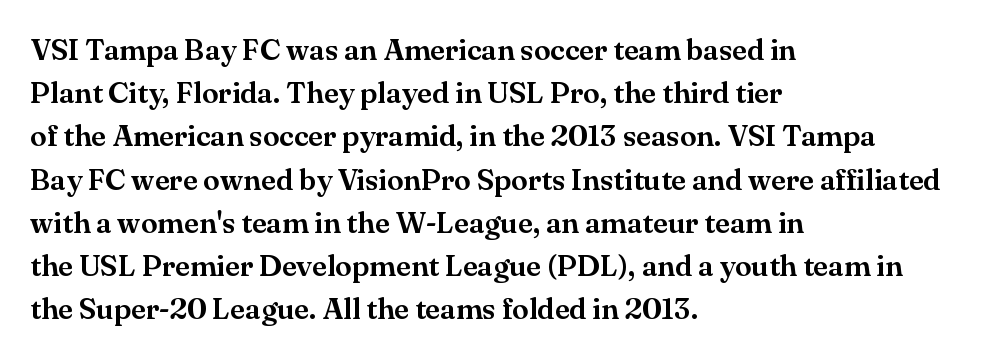
Only glyphs here, with clear space below each row. The passage shown is typed in a proportional face where columns would drift. The vertical gap from one line to the next is medium. Nobody touched the tracking dial on this one.
